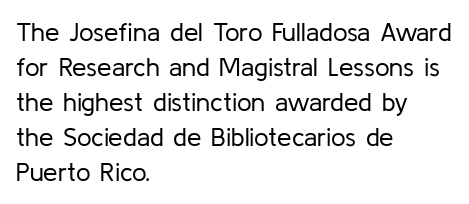
How are the letters spaced? Ordinarily, with no added tracking. Has an underline been added? It has not. Honestly, the row spacing looks completely unremarkable. The font is comparable to plain body text, perhaps lighter. Visually the block forms a straight wall on the left and a jagged coastline on the right.
